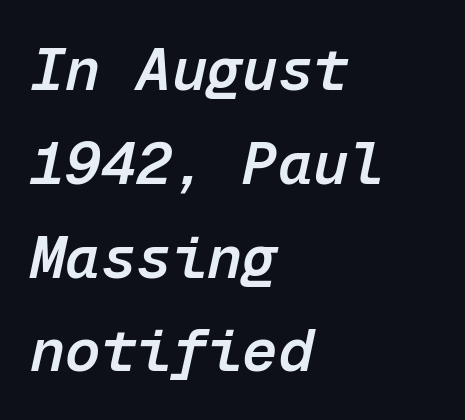
The image shows 59 px semibold type, italic (leaning right), monospaced; set left-aligned, normal line spacing (1.59x), normal letter spacing, not underlined; low stroke contrast and a medium x-height.
